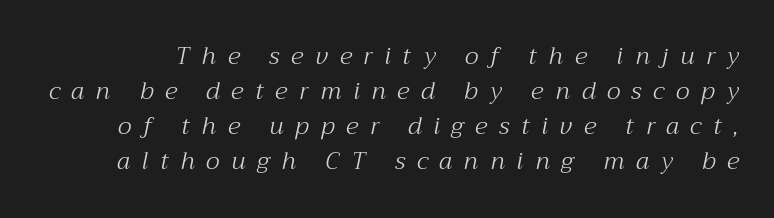
The image shows 24 px text type, italic (leaning right); set normal line spacing (1.46x), unusually wide letter spacing (+0.49 em), not underlined.
